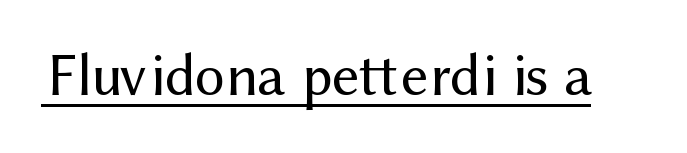
The image shows 60 px regular-weight sans-serif type, upright; set normal letter spacing, underlined; medium stroke contrast and a medium x-height.
